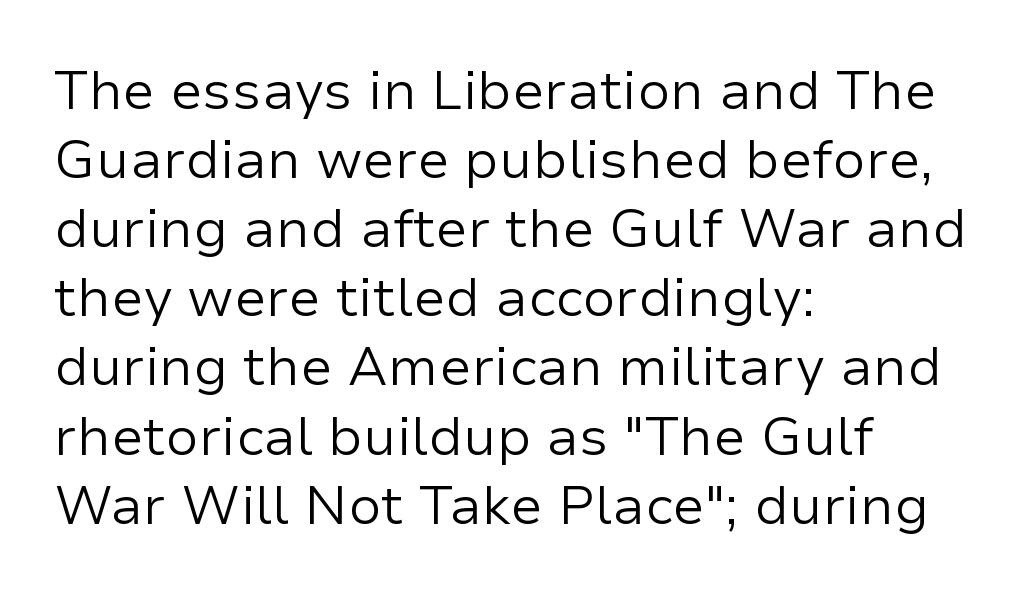
Q: Is the text bold? A: No.
Q: Is the text italic (slanted)? A: No, it is upright.
Q: Is the typeface a serif or a sans-serif typeface? A: Sans-serif.
Q: Is the text underlined? A: No.
Q: How is the paragraph aligned? A: Left-aligned.
Q: Is the spacing between letters normal or unusually wide? A: Normal.
Q: Is the spacing between lines tight, normal or loose? A: Normal.
Q: Width (condensed, normal, or wide)? A: Normal.
Q: Stroke contrast? A: Low.
Q: x-height? A: Medium.
Q: Monospaced? A: No.
